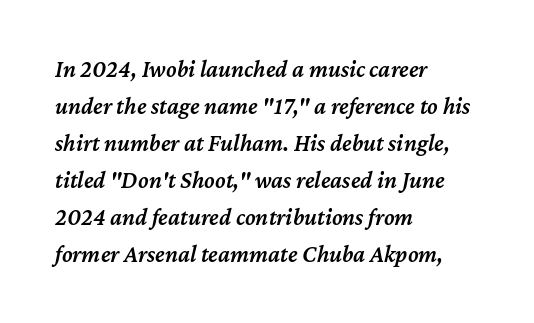
You could call the tracking neutral — neither tight nor loose. The space between consecutive lines is moderate. Each row of text sits above clean, open space. The compositor pushed each line to the left boundary.
